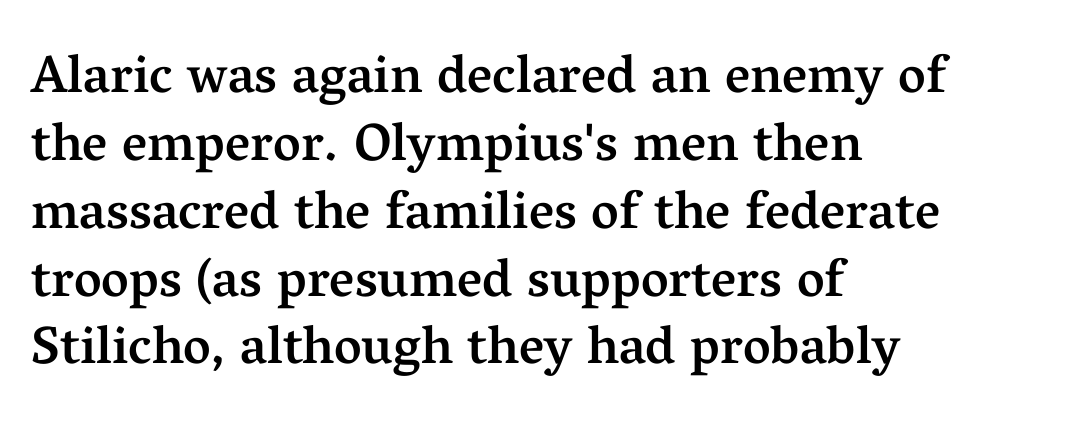
Q: Is the text bold? A: Semi-bold.
Q: Is the text italic (slanted)? A: No, it is upright.
Q: Is the typeface a serif or a sans-serif typeface? A: Serif.
Q: Is the text underlined? A: No.
Q: How is the paragraph aligned? A: Left-aligned.
Q: Is the spacing between letters normal or unusually wide? A: Normal.
Q: Is the spacing between lines tight, normal or loose? A: Normal.
Q: Width (condensed, normal, or wide)? A: Normal.
Q: Stroke contrast? A: Medium.
Q: x-height? A: Medium.
Q: Monospaced? A: No.
